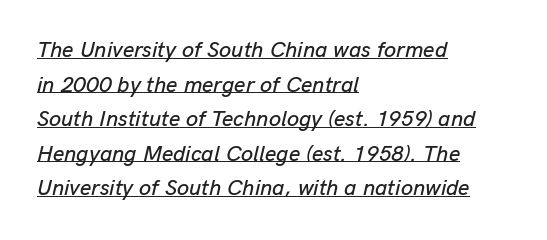
Q: Is the text italic (slanted)? A: Yes, it leans right by about 13 degrees.
Q: Is the text underlined? A: Yes.
Q: How is the paragraph aligned? A: Left-aligned.
Q: Is the spacing between letters normal or unusually wide? A: Normal.
Q: Is the spacing between lines tight, normal or loose? A: Normal.
